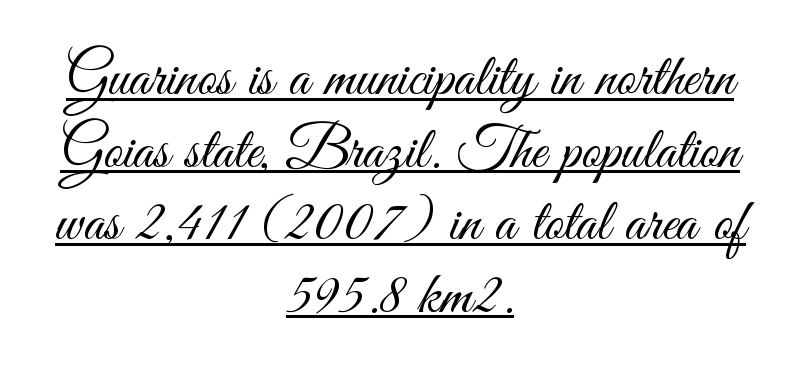
The image shows 60 px light, condensed sans-serif type; set centered, line spacing 1.21x, normal letter spacing, underlined; medium stroke contrast and a small x-height.
